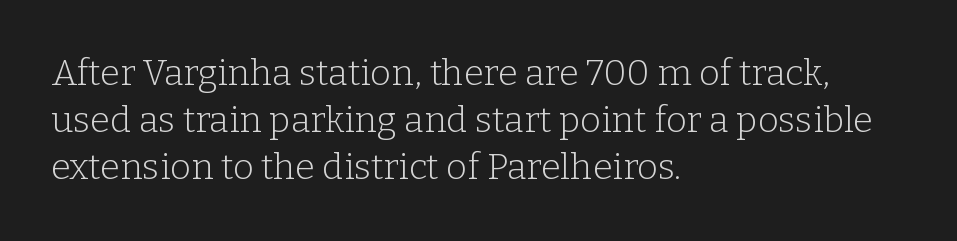
Q: Is the text bold? A: No.
Q: Is the text italic (slanted)? A: No, it is upright.
Q: Is the typeface a serif or a sans-serif typeface? A: Serif.
Q: Is the text underlined? A: No.
Q: How is the paragraph aligned? A: Left-aligned.
Q: Is the spacing between letters normal or unusually wide? A: Normal.
Q: Is the spacing between lines tight, normal or loose? A: Normal.
Q: Width (condensed, normal, or wide)? A: Normal.
Q: Stroke contrast? A: Low.
Q: x-height? A: Medium.
Q: Monospaced? A: No.
